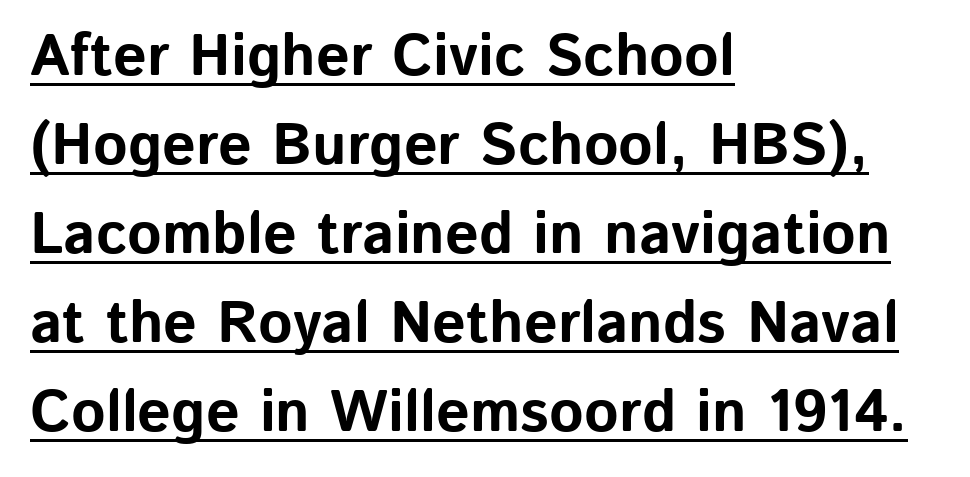
The image shows 59 px bold sans-serif type, upright; set left-aligned, normal line spacing (1.51x), normal letter spacing, underlined; low stroke contrast and a medium x-height.
